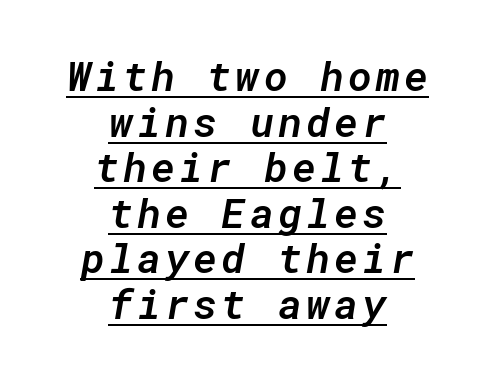
The image shows 41 px semibold type, italic (leaning right), monospaced; set centered, tight line spacing (1.11x), underlined; low stroke contrast and a medium x-height.
